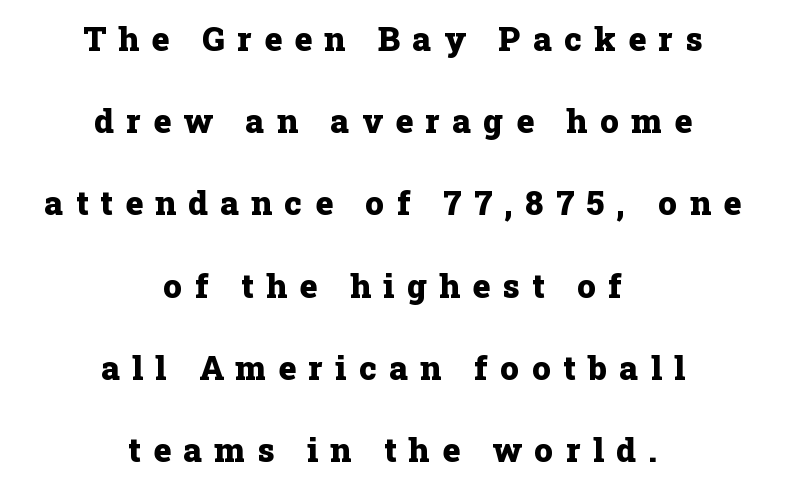
The image shows 33 px heavy serif type, upright; set centered, loose line spacing (2.49x), unusually wide letter spacing (+0.38 em), not underlined; low stroke contrast and a medium x-height.
